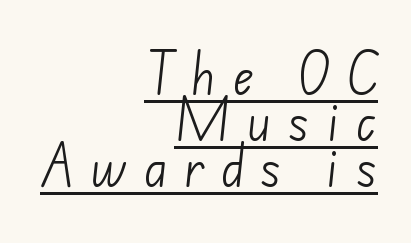
Q: Is the text bold? A: No.
Q: Is the typeface a serif or a sans-serif typeface? A: Sans-serif.
Q: Is the text underlined? A: Yes.
Q: How is the paragraph aligned? A: Right-aligned.
Q: Is the spacing between letters normal or unusually wide? A: Unusually wide.
Q: Is the spacing between lines tight, normal or loose? A: Tight.
Q: Width (condensed, normal, or wide)? A: Normal.
Q: Stroke contrast? A: Low.
Q: x-height? A: Small.
Q: Monospaced? A: No.
